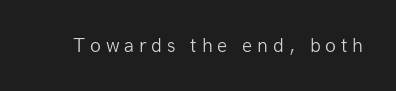
Honestly, the letter spacing is so wide it's the main thing you notice. The foot of each line stays bare and open. The lettering stays uniformly vertical, giving the passage a roman look. The letterforms sit at book weight or below.
